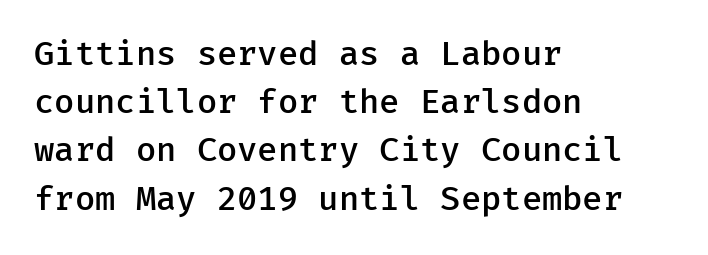
Q: Is the text bold? A: Semi-bold.
Q: Is the text italic (slanted)? A: No, it is upright.
Q: Is the typeface a serif or a sans-serif typeface? A: Sans-serif.
Q: Is the text underlined? A: No.
Q: How is the paragraph aligned? A: Left-aligned.
Q: Is the spacing between letters normal or unusually wide? A: Normal.
Q: Is the spacing between lines tight, normal or loose? A: Normal.
Q: Width (condensed, normal, or wide)? A: Normal.
Q: Stroke contrast? A: Low.
Q: x-height? A: Medium.
